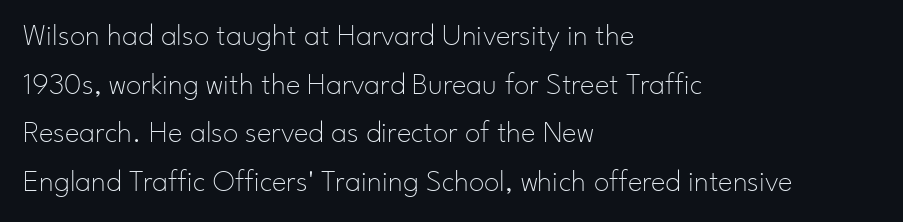
Each stroke keeps to a modest, everyday thickness or less. The rows are spaced the way most documents space them. Do the characters align in a grid? No, the font is proportional. A student would call this left alignment; a typographer would say flush left, rag right. Style check: upright.
